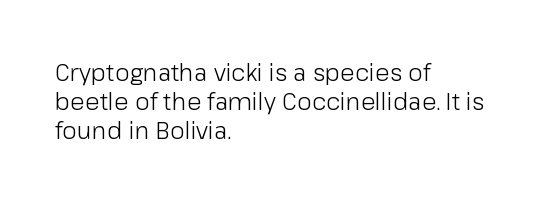
Q: Is the text bold? A: No.
Q: Is the text italic (slanted)? A: No, it is upright.
Q: Is the text underlined? A: No.
Q: How is the paragraph aligned? A: Left-aligned.
Q: Is the spacing between letters normal or unusually wide? A: Normal.
